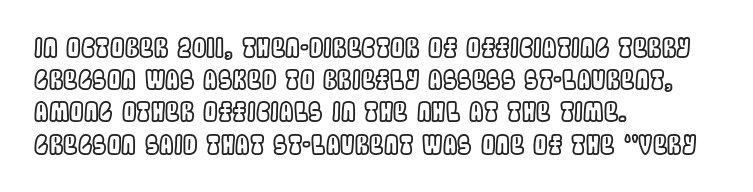
{"italic": "no", "underline": "no", "align": "left", "line_spacing_ratio": 1.24, "letter_spacing": "normal", "letter_spacing_em": 0.0, "glyph_px": 26}
